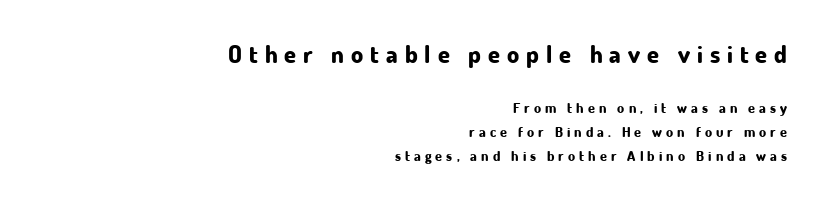
The image shows 24 px bold type, upright; set right-aligned, line spacing 1.71x, unusually wide letter spacing (+0.29 em), not underlined; the first (top) block is 1.71x larger.
